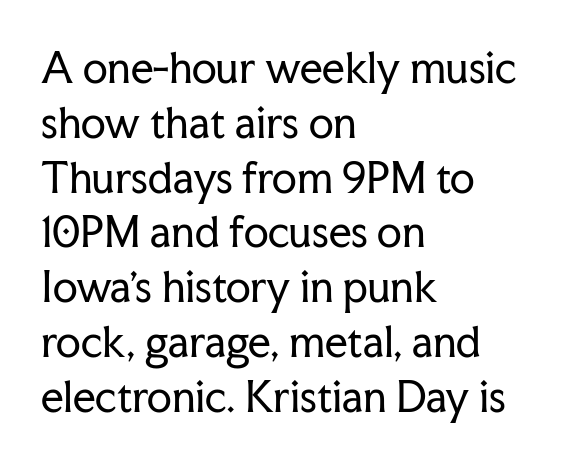
The image shows 40 px regular-weight serif type, upright; set left-aligned, normal line spacing (1.37x), normal letter spacing, not underlined; low stroke contrast and a medium x-height.
